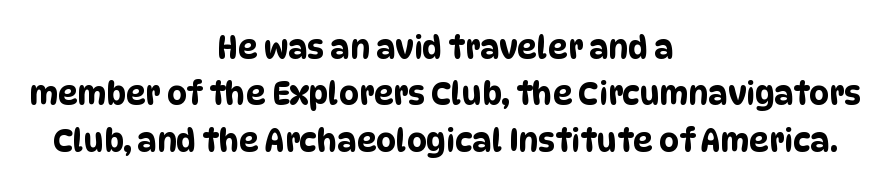
{"serif": "no", "width": "condensed", "stroke_contrast": "low", "x_height": "large", "monospaced": "no", "underline": "no", "align": "center", "line_spacing": "normal", "line_spacing_ratio": 1.5, "letter_spacing": "normal", "letter_spacing_em": 0.0, "glyph_px": 31}
